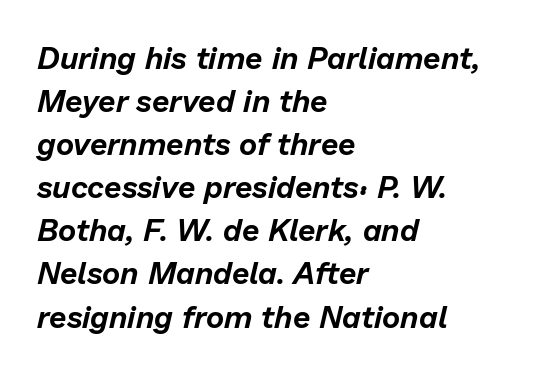
Look at the tracking — it's just the regular setting, nothing added. These lines stack with their left ends in a neat column. The typography opts for an oblique posture over an upright one. Note the varied advance widths — an 'i' is clearly narrower than an 'm'. Compared with typical paragraphs, the rows here are spaced about the same. Descenders are the only things crossing below the line.
